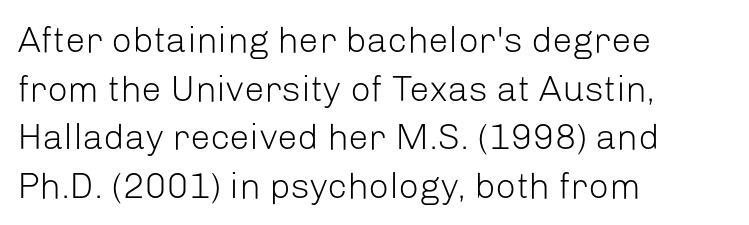
{"serif": "no", "italic": "no", "bold": "no", "weight": "light", "width": "normal", "stroke_contrast": "low", "x_height": "medium", "monospaced": "no", "underline": "no", "align": "left", "line_spacing": "normal", "line_spacing_ratio": 1.35, "letter_spacing": "normal", "letter_spacing_em": 0.0, "glyph_px": 36}
